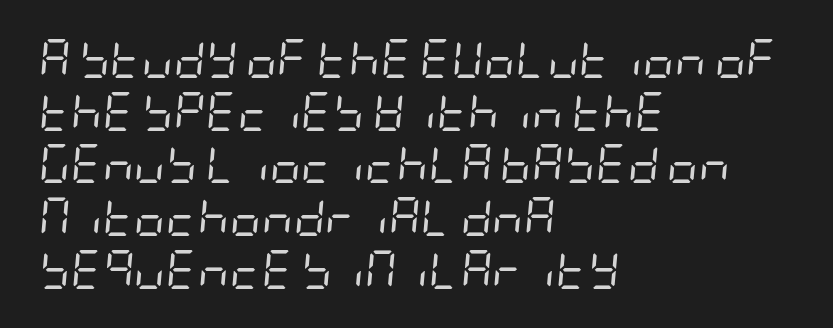
Q: Is the text bold? A: No.
Q: Is the text italic (slanted)? A: Yes, it leans right by about 5 degrees.
Q: Is the text underlined? A: No.
Q: How is the paragraph aligned? A: Left-aligned.
Q: Is the spacing between letters normal or unusually wide? A: Normal.
Q: Is the spacing between lines tight, normal or loose? A: Normal.
Q: Width (condensed, normal, or wide)? A: Condensed.
Q: Stroke contrast? A: Low.
Q: x-height? A: Large.
